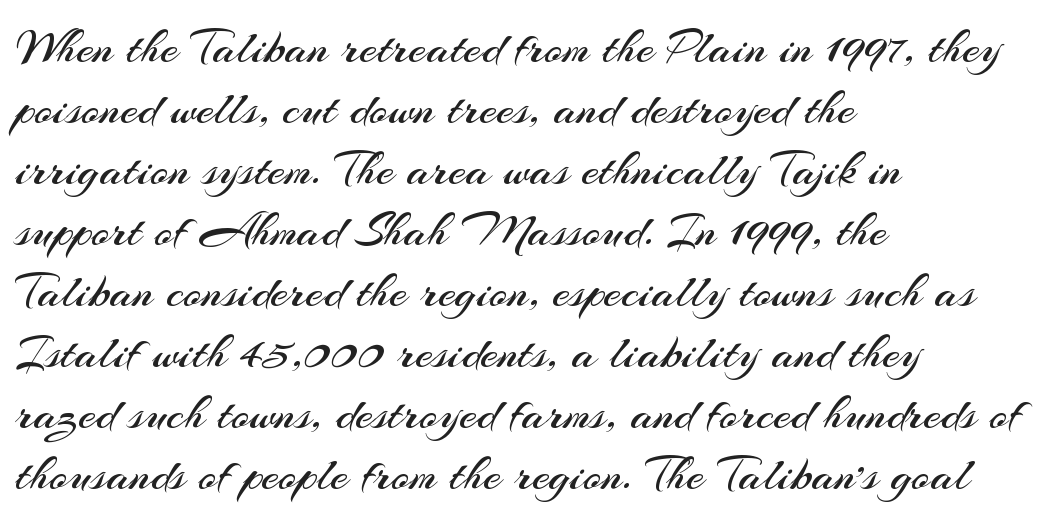
Q: Is the text bold? A: No.
Q: Is the text italic (slanted)? A: Yes.
Q: Is the typeface a serif or a sans-serif typeface? A: Sans-serif.
Q: Is the text underlined? A: No.
Q: How is the paragraph aligned? A: Left-aligned.
Q: Is the spacing between letters normal or unusually wide? A: Normal.
Q: Width (condensed, normal, or wide)? A: Normal.
Q: Stroke contrast? A: Medium.
Q: x-height? A: Small.
Q: Monospaced? A: No.
